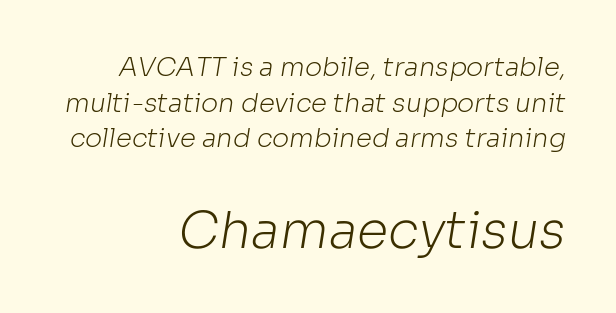
The image shows 51 px light sans-serif type; set right-aligned, normal line spacing (1.37x), normal letter spacing, not underlined; the second (bottom) block is 1.96x larger; low stroke contrast and a medium x-height.
